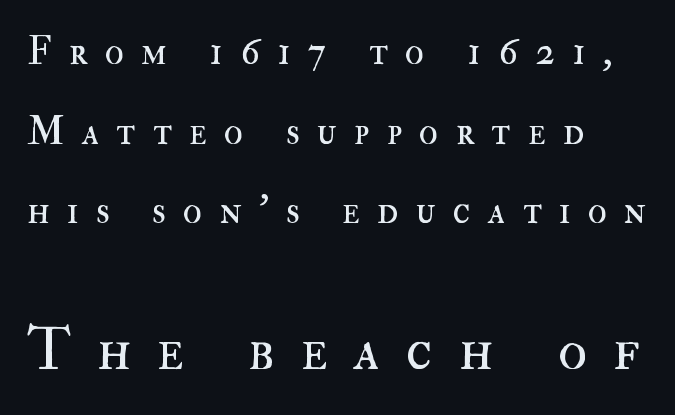
A bare baseline throughout the passage. Each line starts at the same left margin while the right side varies. When letters stand straight like this, we call the style roman or upright. No chunkiness to these letters — they're not bold. A typesetter would call this proportional, since set widths differ per character. This layout puts the modest block above and the oversized block below.
